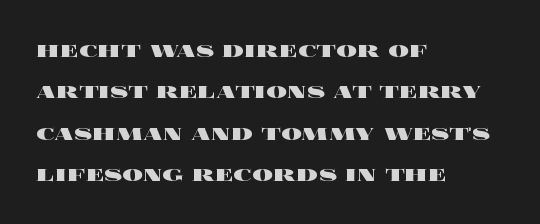
Descenders are the only things crossing below the line. Honestly, the row spacing looks completely unremarkable. The font is running at its bold setting. Inter-character spacing is left at the font's built-in metrics. Vertical strokes here are truly vertical.
